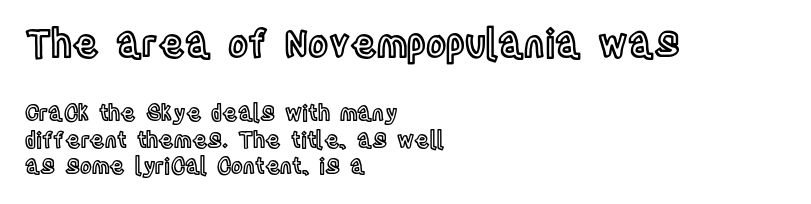
The image shows 38 px condensed type, upright; set left-aligned, line spacing 1.22x, normal letter spacing, not underlined; the first (top) block is 1.73x larger; a large x-height.
